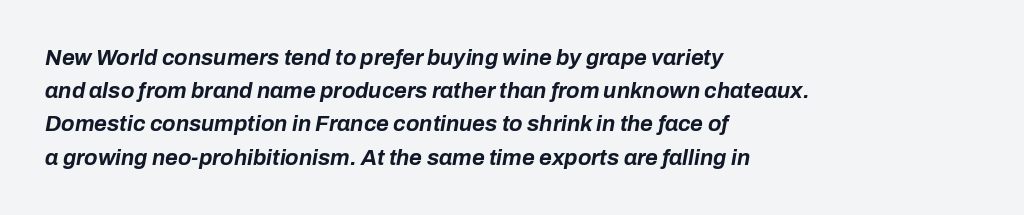
Students, note that the glyphs here touch the page at normal intervals. The line-height multiplier appears to be the usual default. I'd describe the lettering as bold — thick and assertive. The glyphs are unaccompanied by any horizontal stroke below them. The setting favours the left margin, as ordinary paragraphs usually do.
